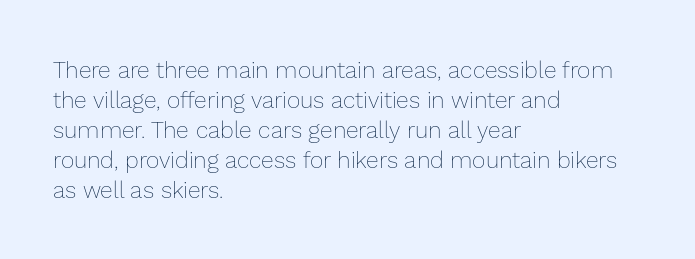
The lines are quadded left. The font sits on the lighter half of the weight spectrum, regular included. Tracking here is standard; glyphs follow each other at the usual distance. Italic? Not at all — the glyphs are vertical. Rule under the text: the space is simply empty.
